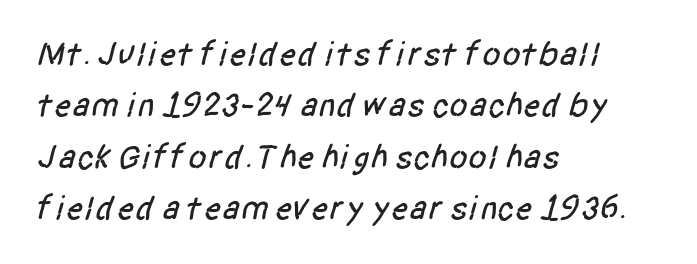
{"serif": "no", "width": "condensed", "stroke_contrast": "low", "x_height": "large", "monospaced": "no", "underline": "no", "align": "left", "line_spacing": "normal", "line_spacing_ratio": 1.51, "letter_spacing": "normal", "letter_spacing_em": 0.0, "glyph_px": 34}
